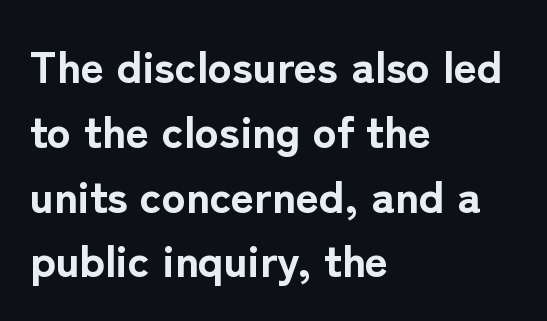
The image shows 45 px bold sans-serif type, upright; set left-aligned, normal line spacing (1.44x), normal letter spacing, not underlined; low stroke contrast and a medium x-height.
